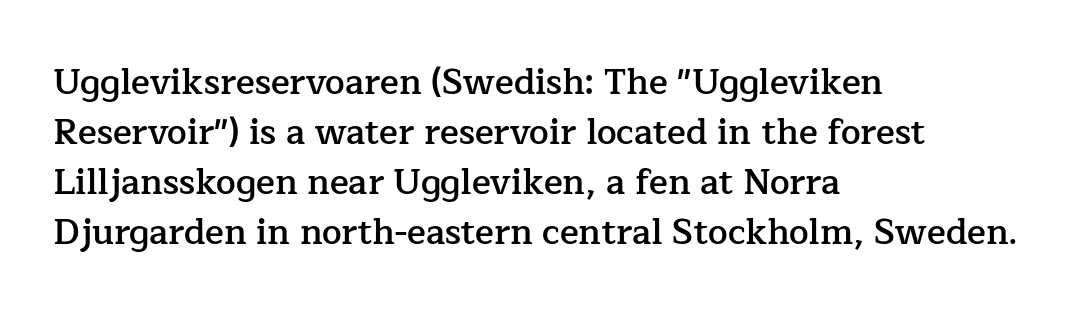
The image shows 35 px semibold serif type, upright; set left-aligned, normal line spacing (1.43x), normal letter spacing, not underlined; low stroke contrast and a medium x-height.
